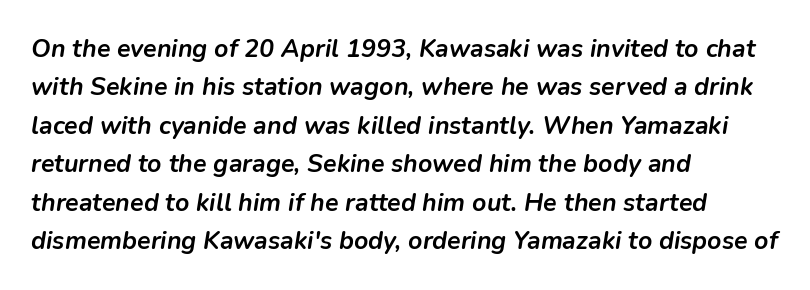
{"italic": "yes", "lean": "right", "slant_degrees": 9, "bold": "yes", "underline": "no", "align": "left", "line_spacing": "normal", "line_spacing_ratio": 1.54, "letter_spacing": "normal", "letter_spacing_em": 0.0, "glyph_px": 25}
